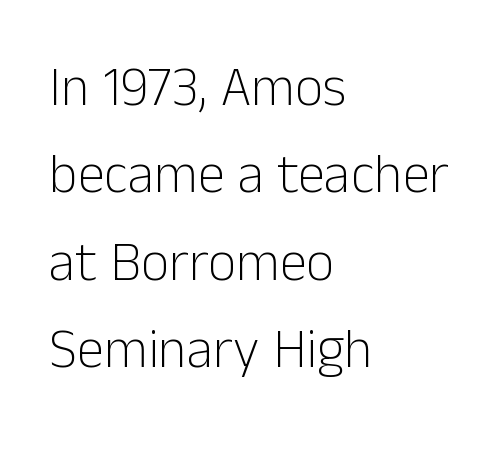
{"serif": "no", "italic": "no", "bold": "no", "weight": "light", "width": "normal", "stroke_contrast": "low", "x_height": "medium", "monospaced": "no", "underline": "no", "align": "left", "line_spacing": "normal", "line_spacing_ratio": 1.59, "letter_spacing": "normal", "letter_spacing_em": 0.0, "glyph_px": 55}
